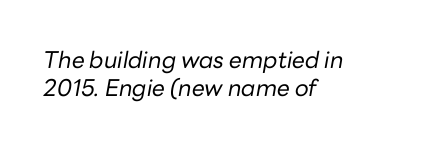
{"italic": "yes", "lean": "right", "slant_degrees": 10, "bold": "no", "underline": "no", "align": "left", "line_spacing_ratio": 1.21, "letter_spacing": "normal", "letter_spacing_em": 0.0, "glyph_px": 23}
